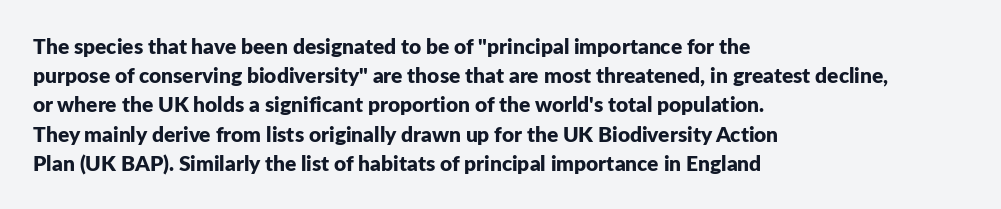
{"italic": "no", "bold": "yes", "underline": "no", "align": "left", "line_spacing": "normal", "line_spacing_ratio": 1.39, "letter_spacing": "normal", "letter_spacing_em": 0.0, "glyph_px": 21}
